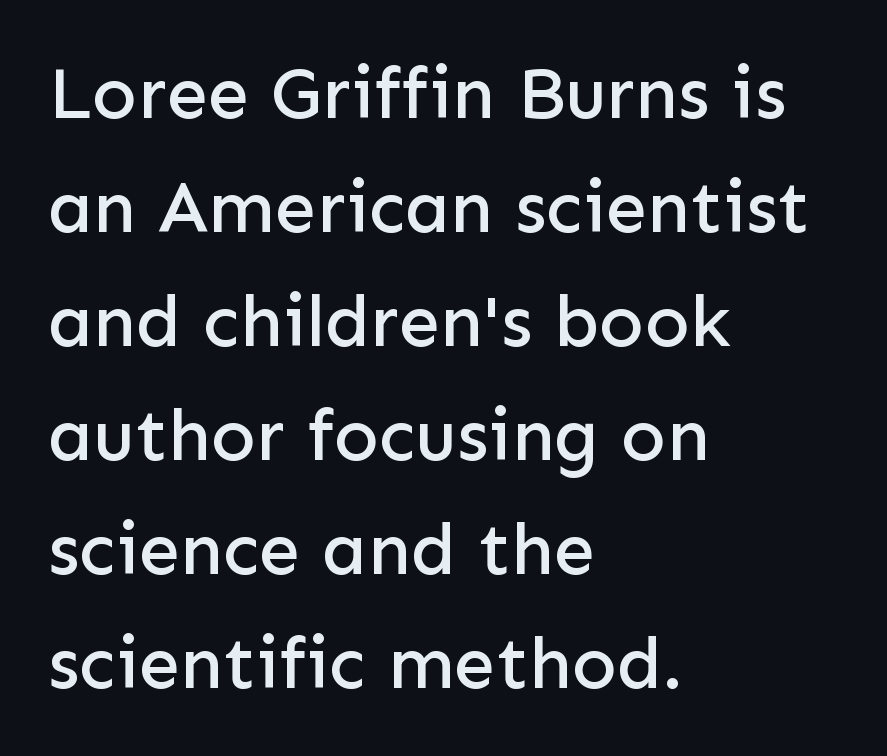
{"serif": "no", "italic": "no", "width": "normal", "stroke_contrast": "low", "x_height": "medium", "monospaced": "no", "underline": "no", "align": "left", "line_spacing": "normal", "line_spacing_ratio": 1.54, "letter_spacing": "normal", "letter_spacing_em": 0.0, "glyph_px": 74}
